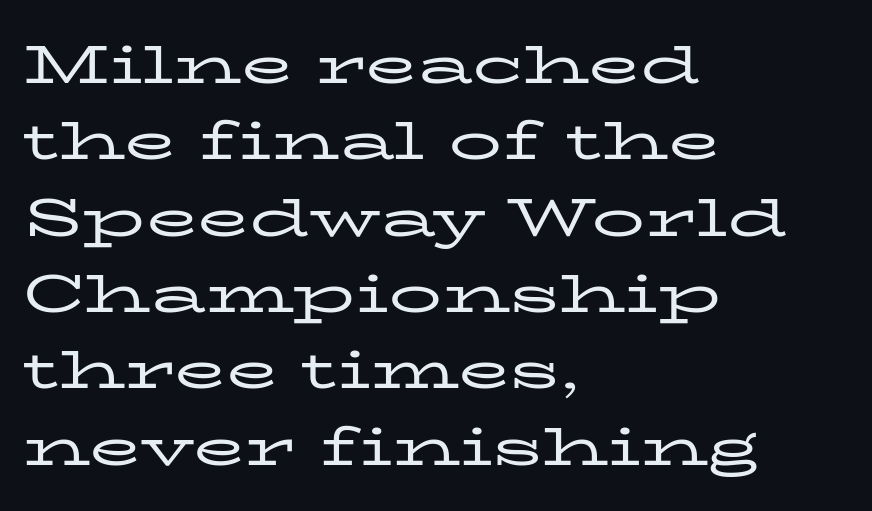
{"serif": "yes", "italic": "no", "bold": "no", "weight": "regular", "width": "wide", "stroke_contrast": "low", "x_height": "medium", "monospaced": "no", "underline": "no", "align": "left", "line_spacing": "normal", "line_spacing_ratio": 1.44, "letter_spacing": "normal", "letter_spacing_em": 0.0, "glyph_px": 53}
